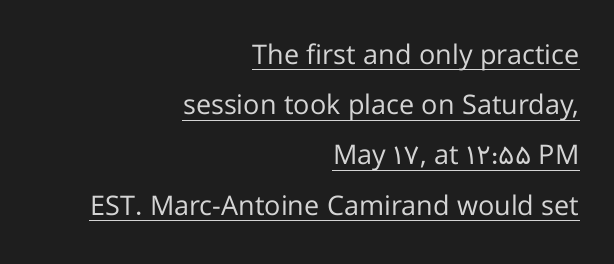
The image shows 27 px text type, upright; set right-aligned, line spacing 1.86x, normal letter spacing, underlined.
